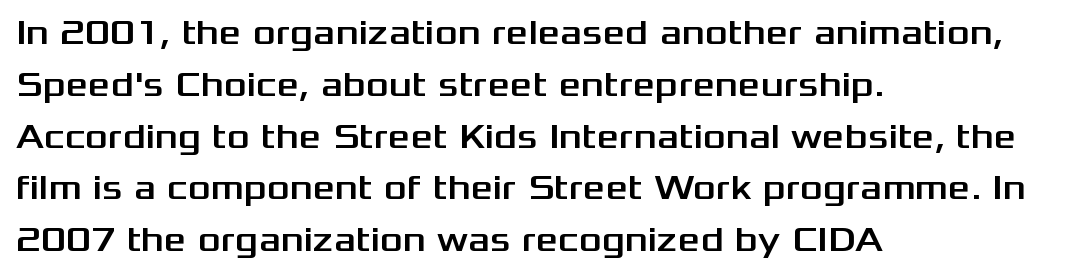
{"serif": "no", "italic": "no", "width": "wide", "stroke_contrast": "medium", "x_height": "medium", "monospaced": "no", "underline": "no", "align": "left", "line_spacing": "normal", "line_spacing_ratio": 1.48, "letter_spacing": "normal", "letter_spacing_em": 0.0, "glyph_px": 35}
